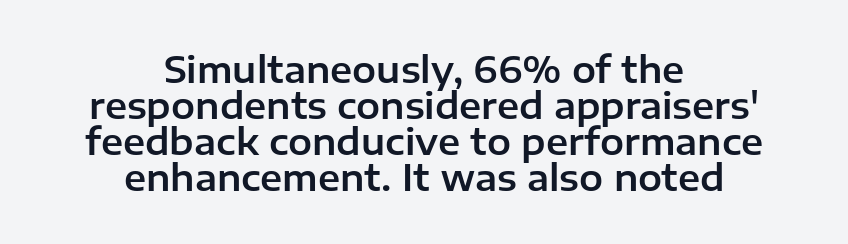
The image shows 36 px sans-serif type, upright; set centered, tight line spacing (1.0x), normal letter spacing, not underlined; low stroke contrast and a medium x-height.
